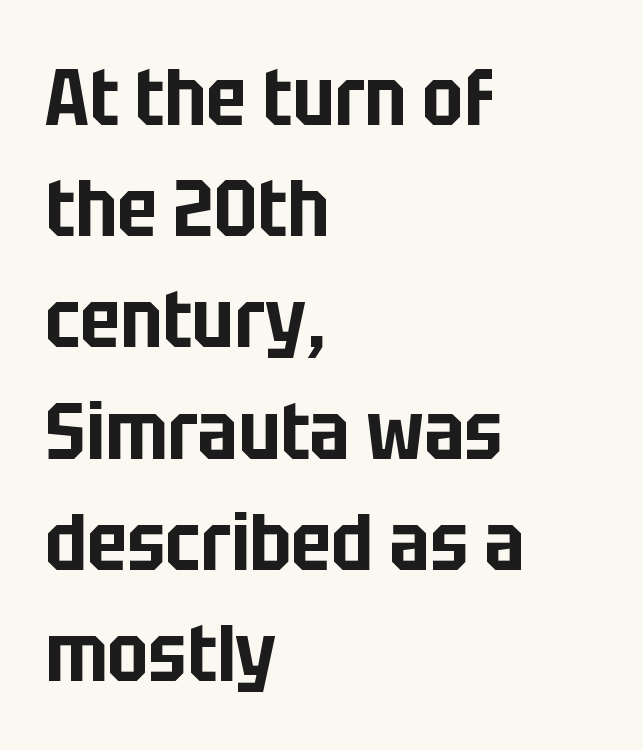
Note the varied advance widths — an 'i' is clearly narrower than an 'm'. Ascenders rise straight up at ninety degrees. Lines of text with bare space underneath. No extra tracking has been applied to these lines. In terms of letterform style, serifs are entirely absent. Whoever set this chose a conventional vertical rhythm.
